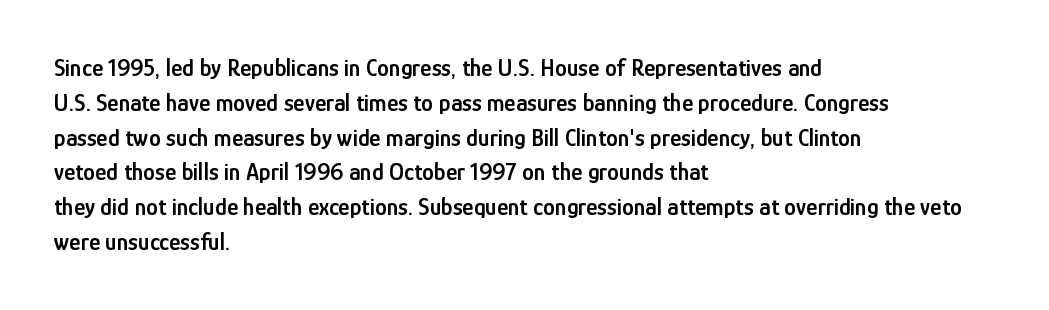
Notice how descenders clear the ascenders below comfortably — that's standard leading. It's the straight-up-and-down kind of type. Horizontally, the lines are justified to the leading edge only. Is the letter spacing exaggerated? No — it looks like the ordinary default. Semibold letterforms, between regular and bold.
